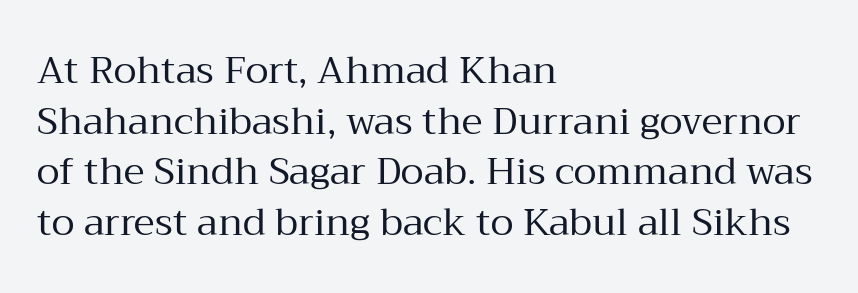
Q: Is the text bold? A: No.
Q: Is the text italic (slanted)? A: No, it is upright.
Q: Is the typeface a serif or a sans-serif typeface? A: Serif.
Q: Is the text underlined? A: No.
Q: How is the paragraph aligned? A: Left-aligned.
Q: Is the spacing between letters normal or unusually wide? A: Normal.
Q: Is the spacing between lines tight, normal or loose? A: Normal.
Q: Width (condensed, normal, or wide)? A: Normal.
Q: Stroke contrast? A: Medium.
Q: x-height? A: Medium.
Q: Monospaced? A: No.
